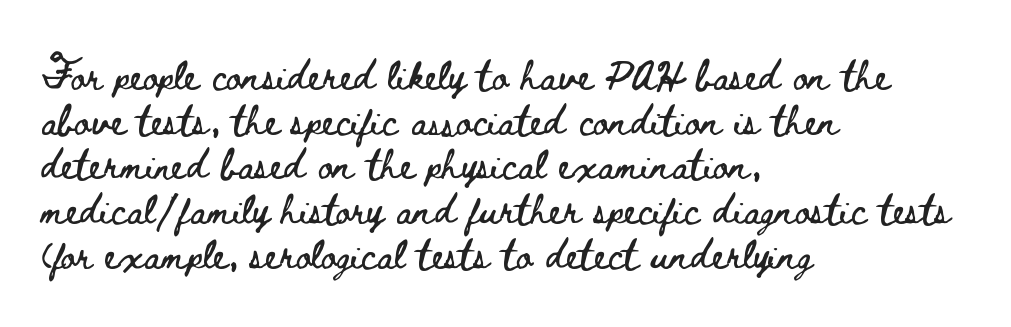
The letters advance in unequal steps, a hallmark of proportional type. The lines are quadded left. Each new line begins a customary step beneath the previous one. The string is rendered with underlining switched off. Compared with typical body copy, the letter spacing here is the same.
